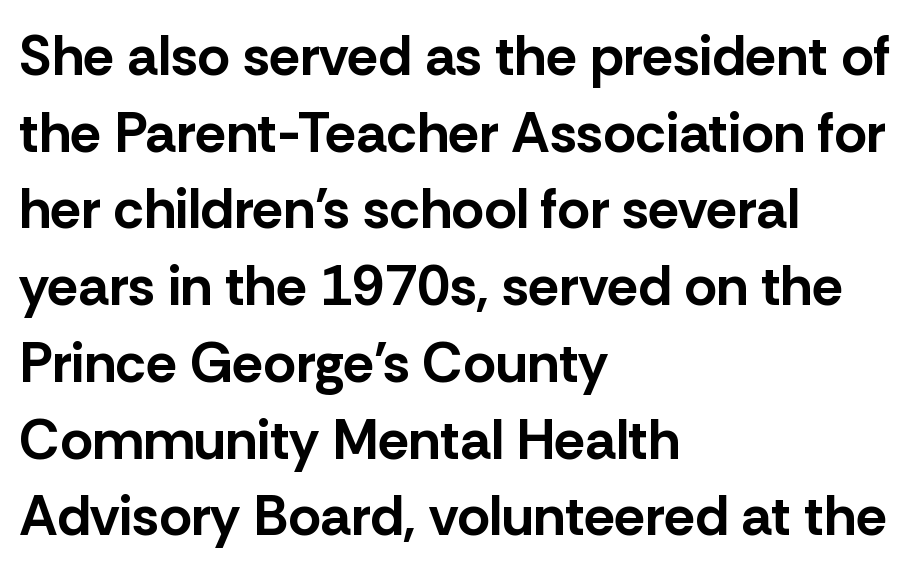
Compared with typical paragraphs, the rows here are spaced about the same. This sample uses an upright cut, with every glyph sitting square on the baseline. This rendering features lettering with no underline. Character widths vary here, with narrow letters taking less room than wide ones. To sum up the face: it is a sans, with no serifs. Look at the stroke-to-counter ratio: heavy, a bold.
